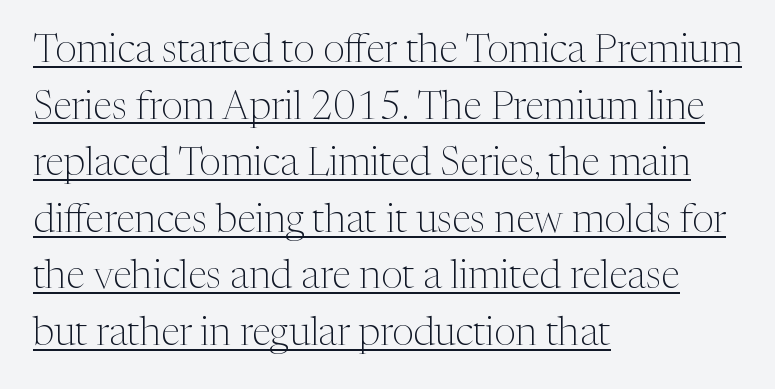
You could not count columns in this text — the font is proportionally spaced. The letters stand upright; this is a roman face. Layout note: lines flush left. The type family on display is of the serif kind. These lines sit exactly where default settings would place them.
